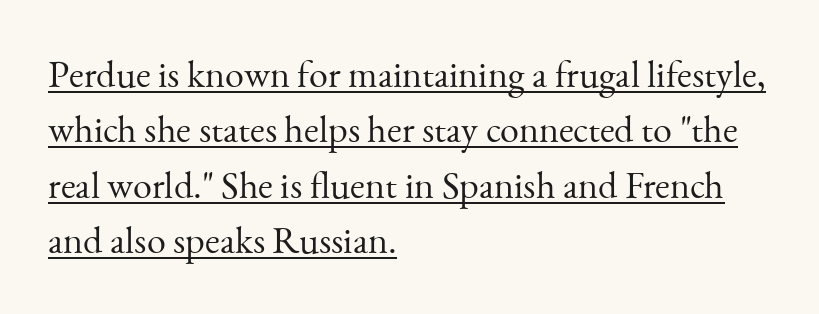
The image shows 38 px light serif type, upright; set left-aligned, normal line spacing (1.46x), normal letter spacing, underlined; medium stroke contrast and a small x-height.
